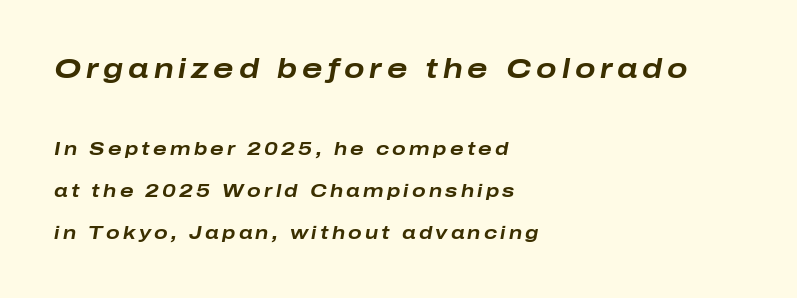
Block one is the big one; block two sits smaller underneath. Baseline-to-baseline distance is far greater than the letter height. A dark, heavy texture on the line: the type is bold. Clear beneath every line of the passage. Rendered with sloped, italic letterforms. The paragraph shown leans on its left margin.
